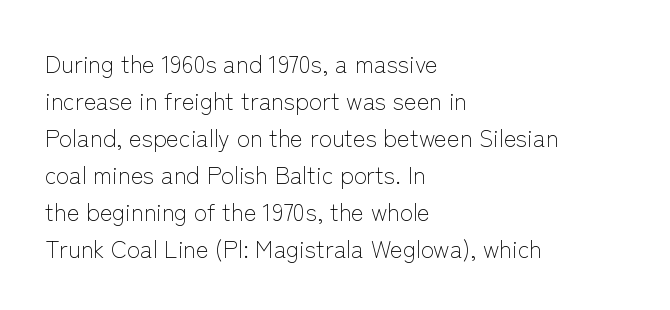
The image shows 24 px text type, upright; set left-aligned, normal line spacing (1.54x), normal letter spacing, not underlined.
